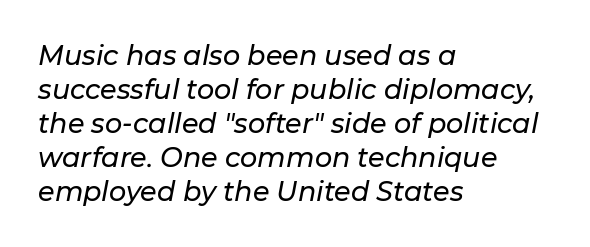
Q: Is the text italic (slanted)? A: Yes, it leans right by about 11 degrees.
Q: Is the text underlined? A: No.
Q: How is the paragraph aligned? A: Left-aligned.
Q: Is the spacing between letters normal or unusually wide? A: Normal.
Q: Is the spacing between lines tight, normal or loose? A: Normal.
